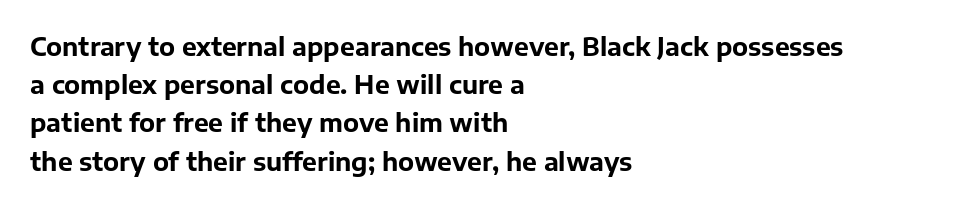
Q: Is the text bold? A: Yes.
Q: Is the text italic (slanted)? A: No, it is upright.
Q: Is the text underlined? A: No.
Q: How is the paragraph aligned? A: Left-aligned.
Q: Is the spacing between letters normal or unusually wide? A: Normal.
Q: Is the spacing between lines tight, normal or loose? A: Normal.
